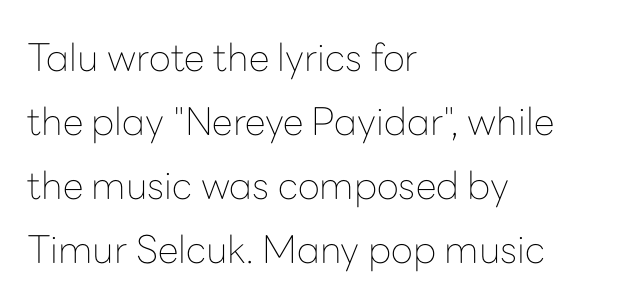
The image shows 38 px thin sans-serif type, upright; set left-aligned, normal line spacing (1.68x), normal letter spacing, not underlined; low stroke contrast and a medium x-height.
